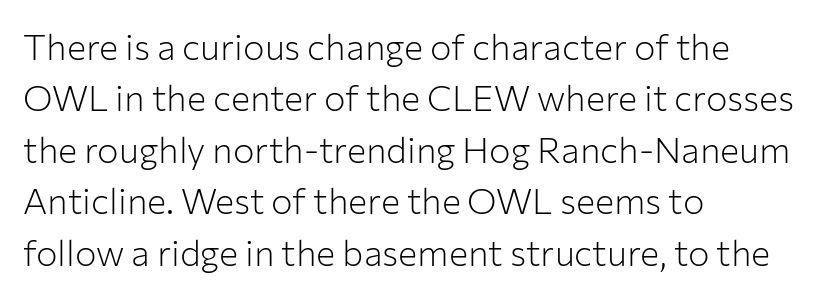
Q: Is the text bold? A: No.
Q: Is the text italic (slanted)? A: No, it is upright.
Q: Is the typeface a serif or a sans-serif typeface? A: Sans-serif.
Q: Is the text underlined? A: No.
Q: How is the paragraph aligned? A: Left-aligned.
Q: Is the spacing between letters normal or unusually wide? A: Normal.
Q: Is the spacing between lines tight, normal or loose? A: Normal.
Q: Width (condensed, normal, or wide)? A: Normal.
Q: Stroke contrast? A: Low.
Q: x-height? A: Medium.
Q: Monospaced? A: No.
